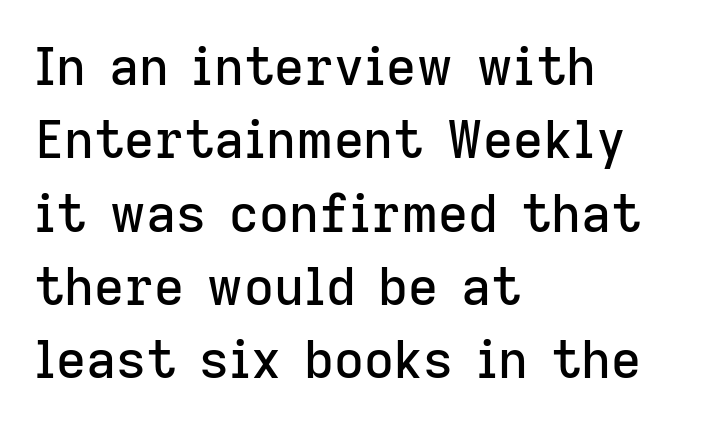
Q: Is the text italic (slanted)? A: No, it is upright.
Q: Is the typeface a serif or a sans-serif typeface? A: Sans-serif.
Q: Is the text underlined? A: No.
Q: How is the paragraph aligned? A: Left-aligned.
Q: Is the spacing between letters normal or unusually wide? A: Normal.
Q: Is the spacing between lines tight, normal or loose? A: Normal.
Q: Width (condensed, normal, or wide)? A: Normal.
Q: Stroke contrast? A: Low.
Q: x-height? A: Medium.
Q: Monospaced? A: No.
